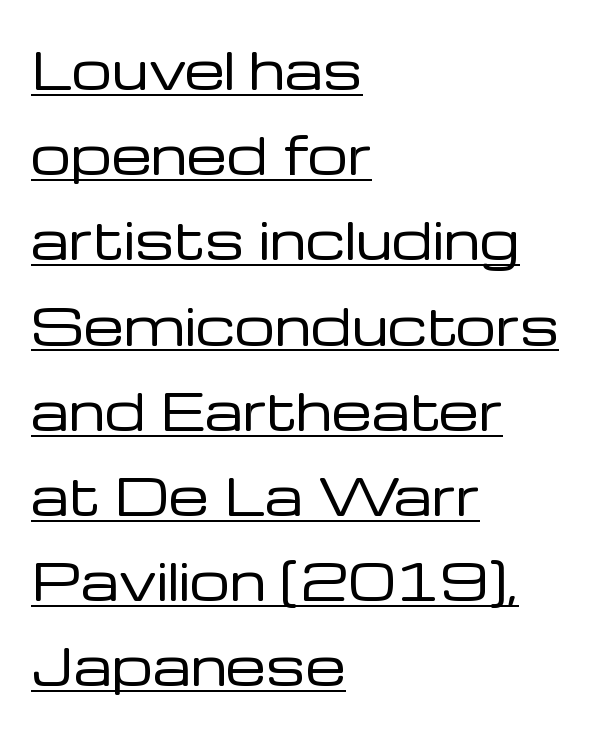
{"serif": "no", "italic": "no", "bold": "no", "weight": "regular", "width": "normal", "stroke_contrast": "low", "x_height": "medium", "monospaced": "no", "underline": "yes", "align": "left", "line_spacing": "normal", "line_spacing_ratio": 1.67, "letter_spacing": "normal", "letter_spacing_em": 0.0, "glyph_px": 51}
